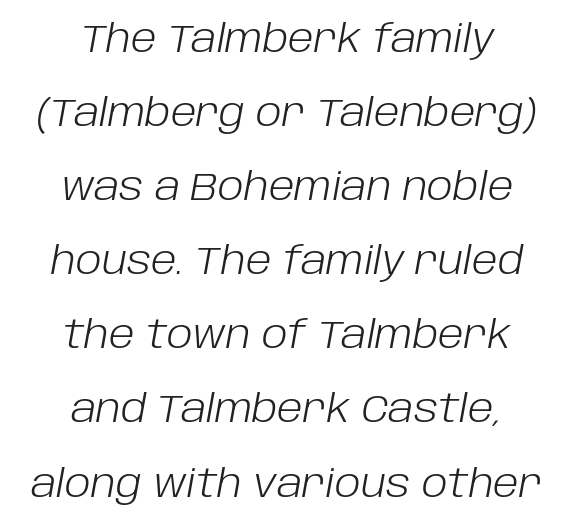
The image shows 39 px light type, italic (leaning right); set centered, loose line spacing (1.9x), normal letter spacing, not underlined; low stroke contrast and a large x-height.
